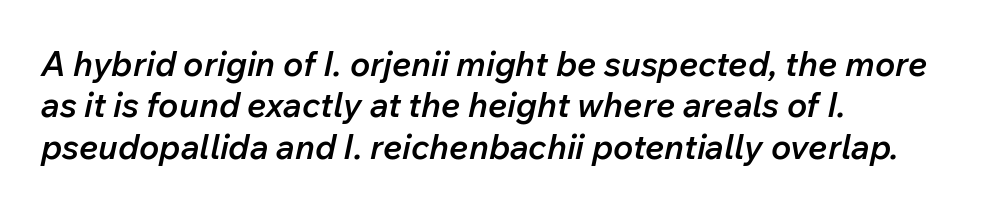
{"italic": "yes", "lean": "right", "slant_degrees": 12, "bold": "semi", "weight": "semibold", "width": "normal", "stroke_contrast": "low", "x_height": "medium", "monospaced": "no", "underline": "no", "align": "left", "line_spacing_ratio": 1.22, "letter_spacing": "normal", "letter_spacing_em": 0.0, "glyph_px": 34}
